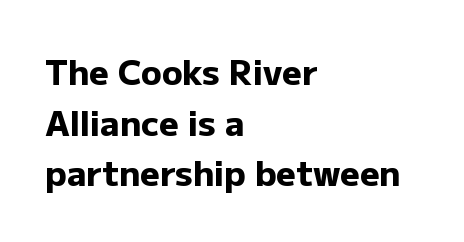
The image shows 34 px heavy sans-serif type, upright; set left-aligned, normal line spacing (1.49x), normal letter spacing, not underlined; low stroke contrast and a medium x-height.
